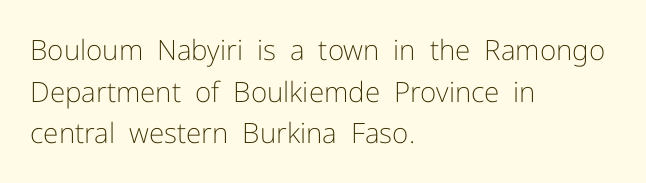
{"serif": "no", "italic": "no", "bold": "no", "weight": "light", "width": "normal", "stroke_contrast": "low", "x_height": "medium", "monospaced": "no", "underline": "no", "align": "left", "line_spacing": "normal", "line_spacing_ratio": 1.49, "letter_spacing": "normal", "letter_spacing_em": 0.0, "glyph_px": 28}
